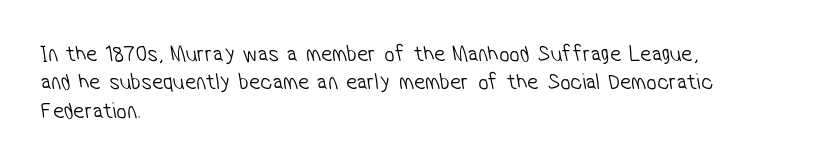
Q: Is the text bold? A: No.
Q: Is the text underlined? A: No.
Q: How is the paragraph aligned? A: Left-aligned.
Q: Is the spacing between letters normal or unusually wide? A: Normal.
